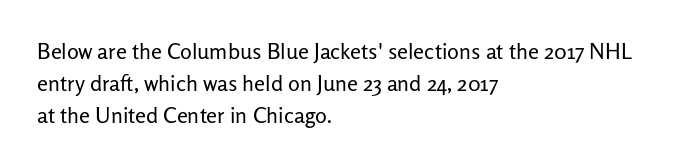
Q: Is the text bold? A: No.
Q: Is the text italic (slanted)? A: No, it is upright.
Q: Is the text underlined? A: No.
Q: How is the paragraph aligned? A: Left-aligned.
Q: Is the spacing between letters normal or unusually wide? A: Normal.
Q: Is the spacing between lines tight, normal or loose? A: Normal.
